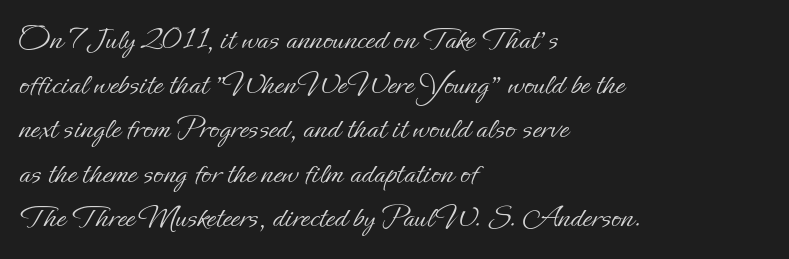
Proportional: the letters do not fall into vertical columns. The specimen omits any rule beneath the text block's lines. Counters stay open thanks to moderate or lighter strokes. Horizontal bands of white between lines are of average thickness. Compared with a centered layout, this one pins lines to the left instead.
